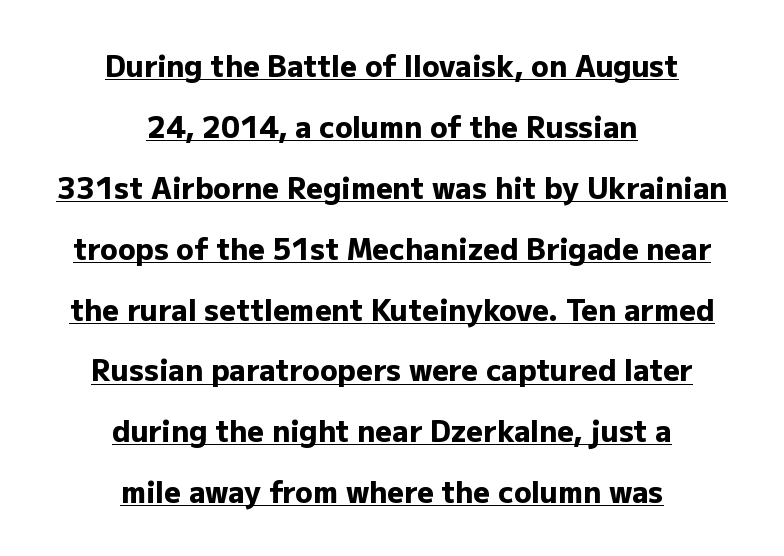
The image shows 29 px heavy sans-serif type, upright; set centered, loose line spacing (2.1x), normal letter spacing, underlined; low stroke contrast and a medium x-height.
